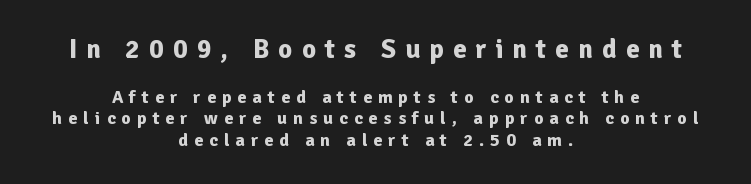
Underline: absent. The face used here has the dense, thick strokes of a bold. Whoever set this made the first block the dominant, larger element. Every stem runs plumb, perpendicular to the baseline. Horizontally, the lines are justified to the midpoint only. This sample uses expanded letter spacing, leaving extra air between glyphs.
